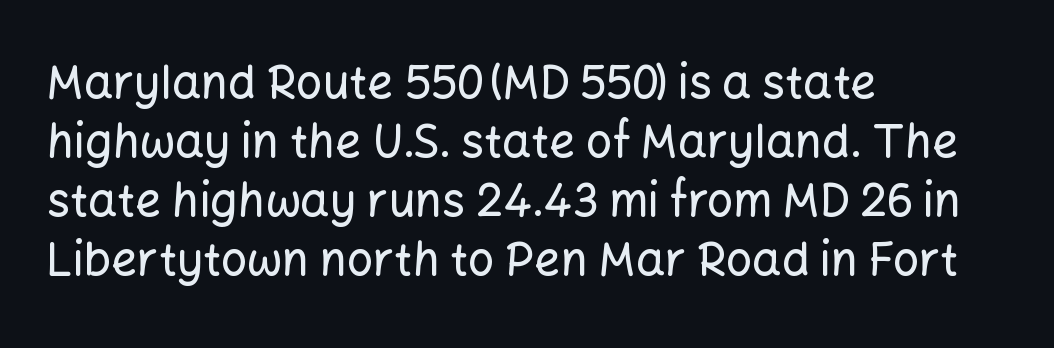
Any mark beneath the type? The region is blank. The rag falls on the right side of this text block. This sample uses plain, unmodified letter spacing. The space between consecutive lines is moderate. The typography opts for an upright posture over an oblique one.
